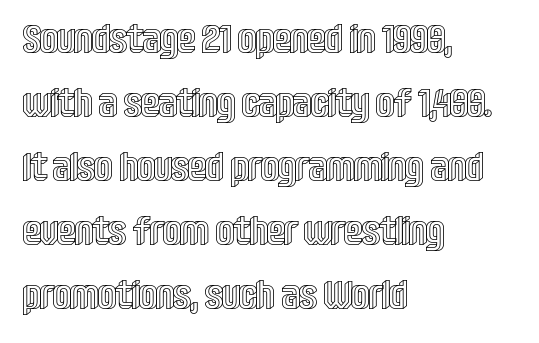
Q: Is the text italic (slanted)? A: No, it is upright.
Q: Is the text underlined? A: No.
Q: How is the paragraph aligned? A: Left-aligned.
Q: Is the spacing between letters normal or unusually wide? A: Normal.
Q: Is the spacing between lines tight, normal or loose? A: Normal.
Q: Width (condensed, normal, or wide)? A: Condensed.
Q: x-height? A: Large.
Q: Monospaced? A: No.
